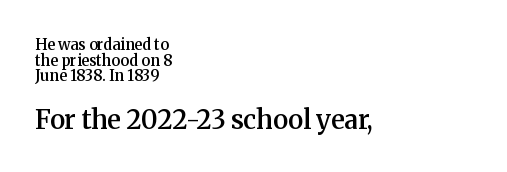
The image shows 26 px text type, upright; set left-aligned, tight line spacing (1.04x), normal letter spacing, not underlined; the second (bottom) block is 1.73x larger.
